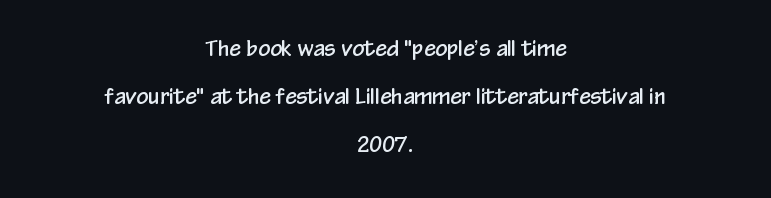
{"italic": "no", "underline": "no", "align": "center", "line_spacing": "loose", "line_spacing_ratio": 2.29, "letter_spacing": "normal", "letter_spacing_em": 0.0, "glyph_px": 21}
